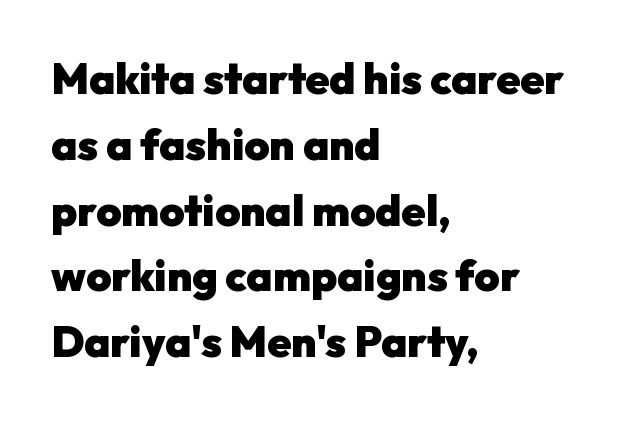
Q: Is the text bold? A: Yes.
Q: Is the text italic (slanted)? A: No, it is upright.
Q: Is the typeface a serif or a sans-serif typeface? A: Sans-serif.
Q: Is the text underlined? A: No.
Q: How is the paragraph aligned? A: Left-aligned.
Q: Is the spacing between letters normal or unusually wide? A: Normal.
Q: Is the spacing between lines tight, normal or loose? A: Normal.
Q: Width (condensed, normal, or wide)? A: Normal.
Q: Stroke contrast? A: Low.
Q: x-height? A: Medium.
Q: Monospaced? A: No.
